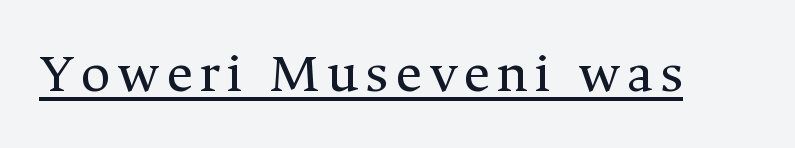
{"serif": "yes", "italic": "no", "bold": "no", "weight": "regular", "width": "normal", "stroke_contrast": "medium", "x_height": "medium", "monospaced": "no", "underline": "yes", "glyph_px": 57}
